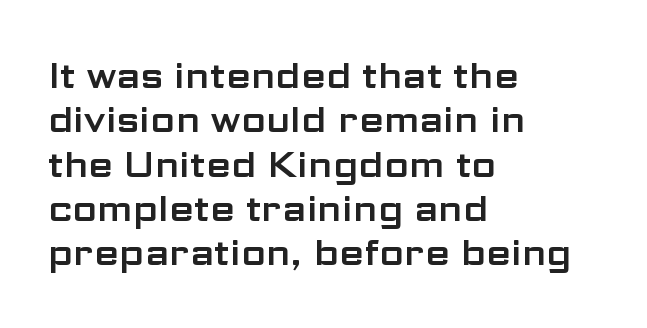
The image shows 36 px wide sans-serif type, upright; set left-aligned, line spacing 1.23x, normal letter spacing, not underlined; low stroke contrast and a medium x-height.
